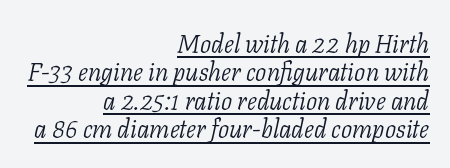
{"italic": "yes", "lean": "right", "slant_degrees": 11, "bold": "no", "underline": "yes", "align": "right", "line_spacing": "tight", "line_spacing_ratio": 1.14, "letter_spacing": "normal", "letter_spacing_em": 0.0, "glyph_px": 25}
